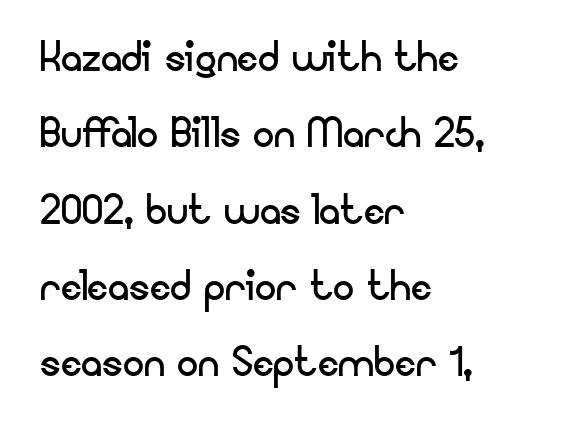
Q: Is the text bold? A: No.
Q: Is the text italic (slanted)? A: No, it is upright.
Q: Is the typeface a serif or a sans-serif typeface? A: Sans-serif.
Q: Is the text underlined? A: No.
Q: How is the paragraph aligned? A: Left-aligned.
Q: Is the spacing between letters normal or unusually wide? A: Normal.
Q: Is the spacing between lines tight, normal or loose? A: Normal.
Q: Width (condensed, normal, or wide)? A: Normal.
Q: Stroke contrast? A: Low.
Q: x-height? A: Small.
Q: Monospaced? A: No.
